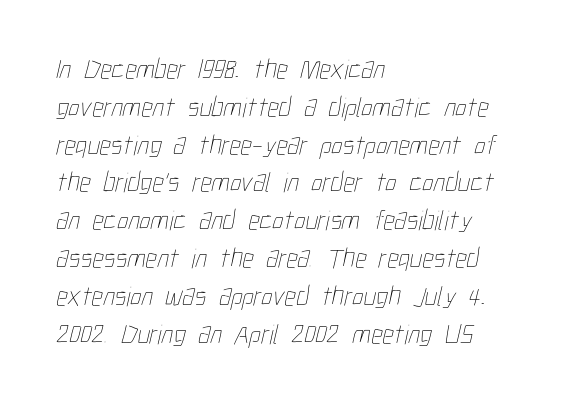
The image shows 28 px thin, condensed type; set left-aligned, normal line spacing (1.35x), normal letter spacing, not underlined; low stroke contrast and a medium x-height.
